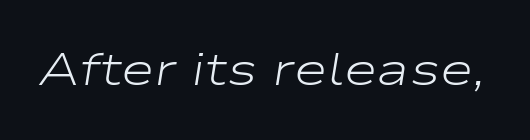
Slanted lettering throughout. Each letter keeps its own natural width here, so spacing adapts to shape. Has an underline been added? It has not. Each stroke keeps to a modest, everyday thickness or less. Does extra space separate the letters? No, they use regular spacing.
